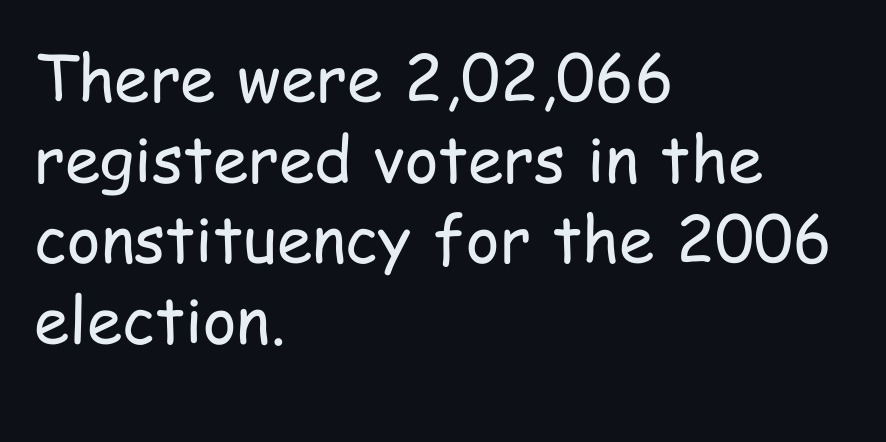
The image shows 64 px regular-weight, condensed sans-serif type, upright; set left-aligned, normal line spacing (1.26x), normal letter spacing, not underlined; low stroke contrast and a medium x-height.
